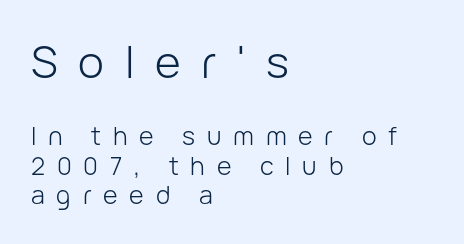
In terms of posture, this sample is upright. Plain, unruled lines of type. Note: larger setting up top, smaller setting below. The letters are spread apart with noticeably loose tracking. On a weight scale, this lands at 450 or below. Line starts are locked; line ends wander.
